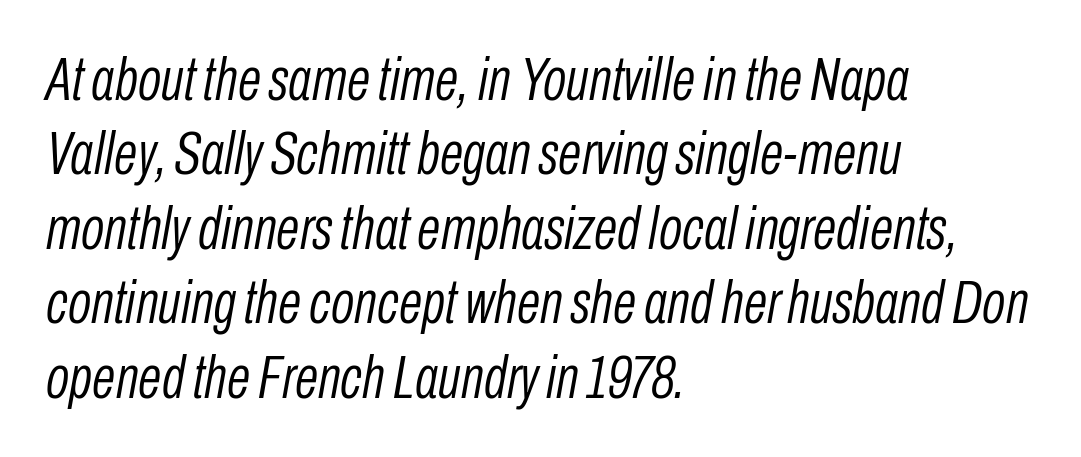
Q: Is the text bold? A: No.
Q: Is the text italic (slanted)? A: Yes, it leans right by about 10 degrees.
Q: Is the text underlined? A: No.
Q: How is the paragraph aligned? A: Left-aligned.
Q: Is the spacing between letters normal or unusually wide? A: Normal.
Q: Width (condensed, normal, or wide)? A: Condensed.
Q: Stroke contrast? A: Low.
Q: x-height? A: Medium.
Q: Monospaced? A: No.
